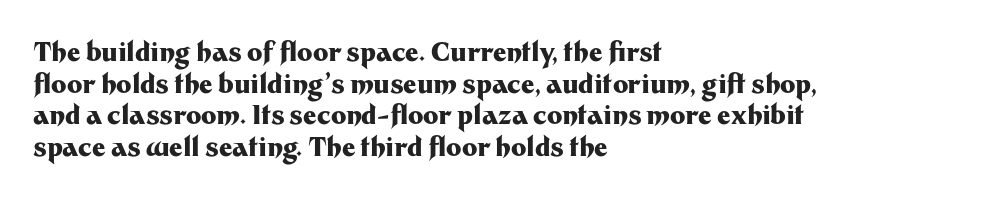
The image shows 26 px bold type, upright; set left-aligned, line spacing 1.22x, normal letter spacing, not underlined.
